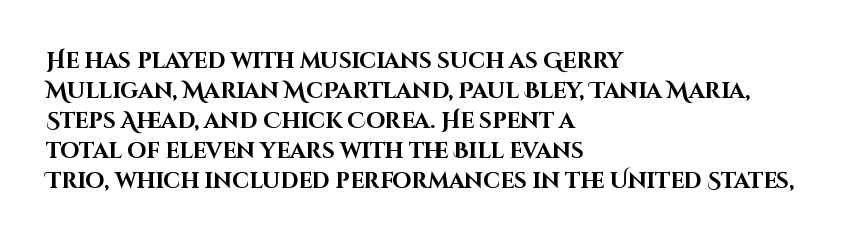
The image shows 22 px bold type, upright; set left-aligned, normal line spacing (1.36x), normal letter spacing, not underlined.
